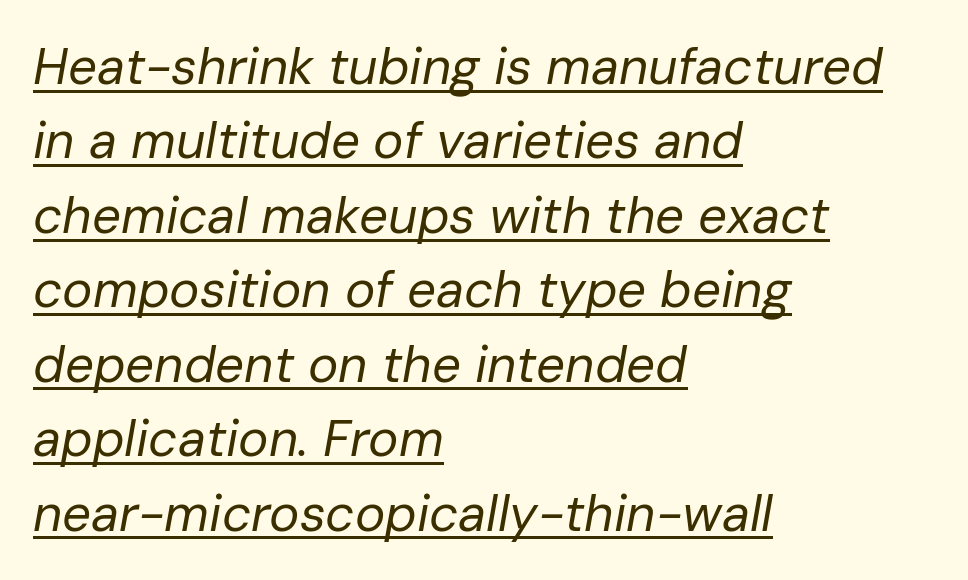
Horizontally, the lines are justified to the leading edge only. The passage shown is typed in a proportional face where columns would drift. Characters follow at the spacing the type designer built in. Is this a heavy cut? Hardly; it is regular or lighter. The line-height multiplier appears to be the usual default.
